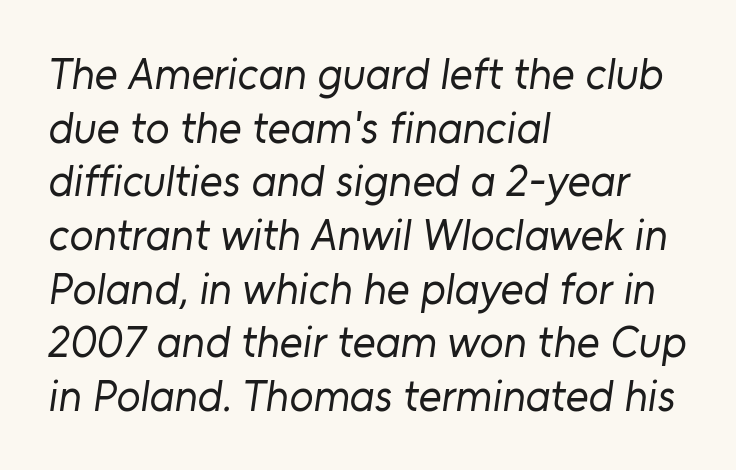
{"serif": "no", "bold": "no", "weight": "regular", "width": "normal", "stroke_contrast": "low", "x_height": "medium", "monospaced": "no", "underline": "no", "align": "left", "line_spacing_ratio": 1.22, "letter_spacing": "normal", "letter_spacing_em": 0.0, "glyph_px": 44}
